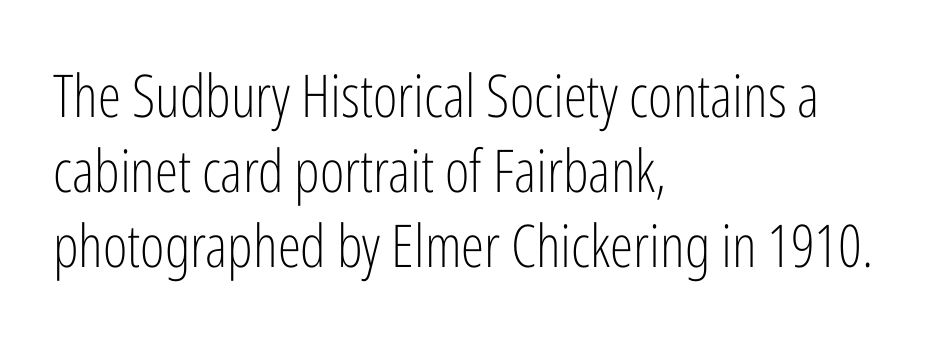
The image shows 59 px light, condensed sans-serif type, upright; set left-aligned, normal line spacing (1.27x), normal letter spacing, not underlined; low stroke contrast and a medium x-height.
